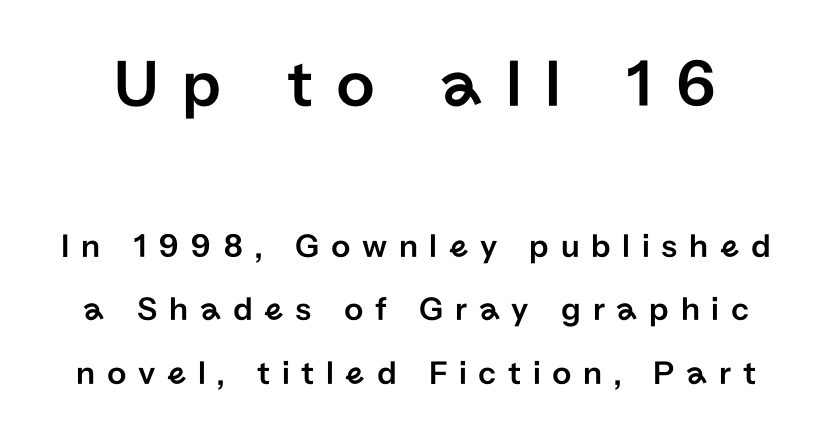
The rendering shows plain stroke endings on the letterforms — a sans-serif design. Compared with typical body copy, the letter spacing here is much looser. Of the two passages, the one on top uses the larger point size. Plain, unruled lines of type. Do the characters align in a grid? No, the font is proportional.
